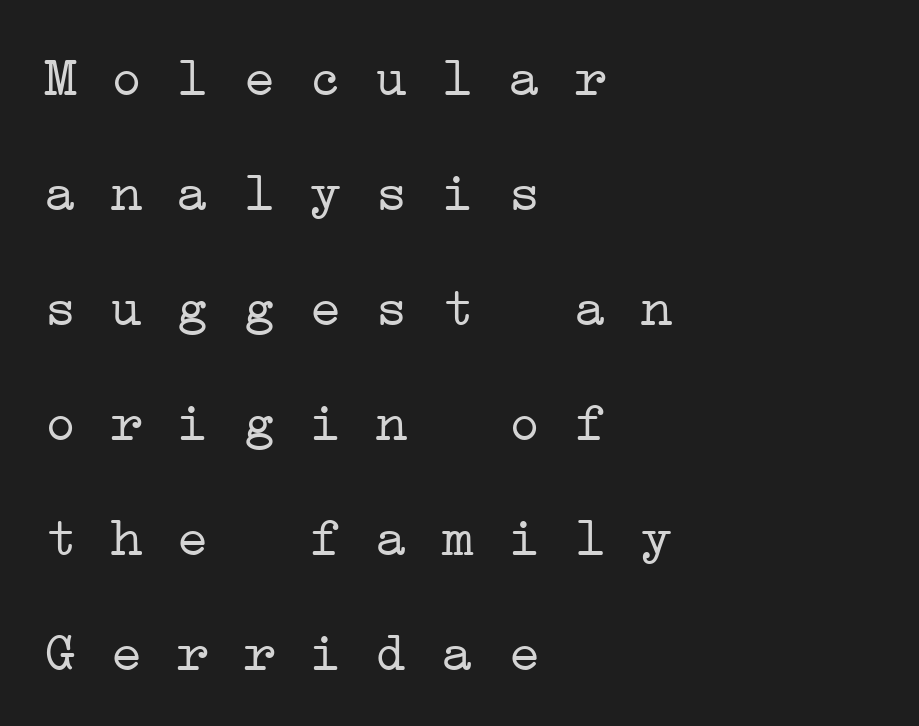
Q: Is the text bold? A: No.
Q: Is the typeface a serif or a sans-serif typeface? A: Serif.
Q: Is the text underlined? A: No.
Q: How is the paragraph aligned? A: Left-aligned.
Q: Is the spacing between letters normal or unusually wide? A: Normal.
Q: Is the spacing between lines tight, normal or loose? A: Loose.
Q: Width (condensed, normal, or wide)? A: Wide.
Q: Stroke contrast? A: Low.
Q: x-height? A: Medium.
Q: Monospaced? A: Yes.
